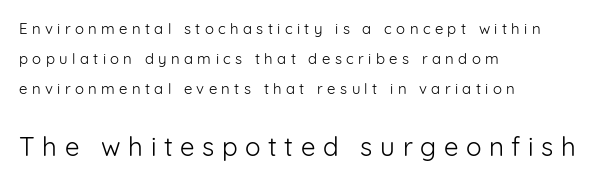
Q: Is the text bold? A: No.
Q: Is the text italic (slanted)? A: No, it is upright.
Q: Is the text underlined? A: No.
Q: How is the paragraph aligned? A: Left-aligned.
Q: Is the spacing between letters normal or unusually wide? A: Unusually wide.
Q: Is the spacing between lines tight, normal or loose? A: Loose.
Q: Which block of text is set in a larger size, the first (top) or the second (bottom)? A: The second (bottom) one.
